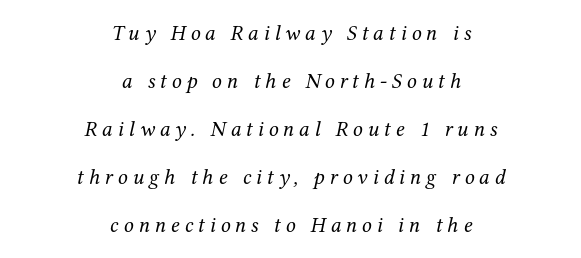
The setting favours the middle, as headings and verse often do. Looking at the ascenders, they clearly lean. The rendering uses a large line-height, opening up the rows. Stems here are at most as thick as an everyday book face.
